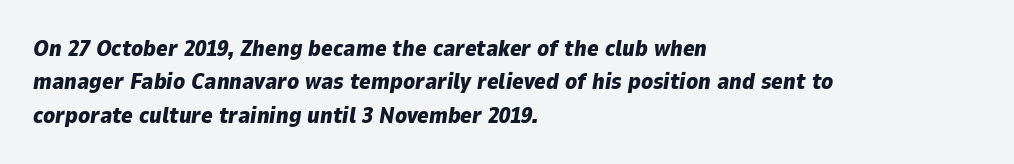
Glance below the letters and you will spot only blank space. Set as a true bold cut, around the 700 mark. These lines keep a tight, regular rhythm from letter to letter. Horizontally, the lines are justified to the leading edge only. Reading down the column, the eye jumps a familiar distance to each next line. Does the lettering tilt? It does — this is italic.
